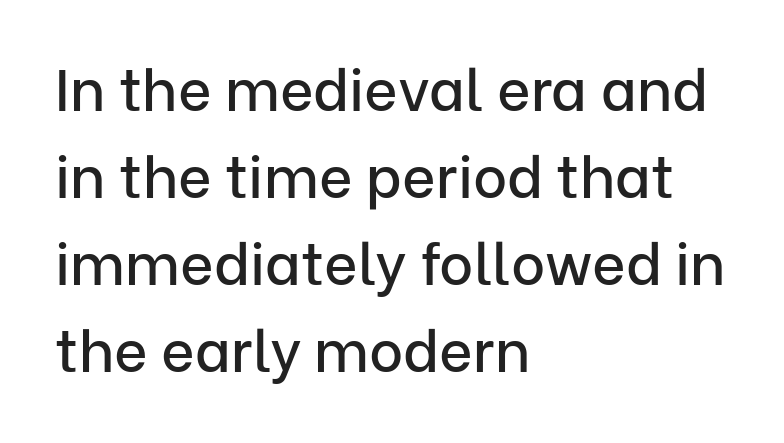
{"serif": "no", "italic": "no", "width": "normal", "stroke_contrast": "low", "x_height": "medium", "monospaced": "no", "underline": "no", "align": "left", "line_spacing": "normal", "line_spacing_ratio": 1.5, "letter_spacing": "normal", "letter_spacing_em": 0.0, "glyph_px": 58}
